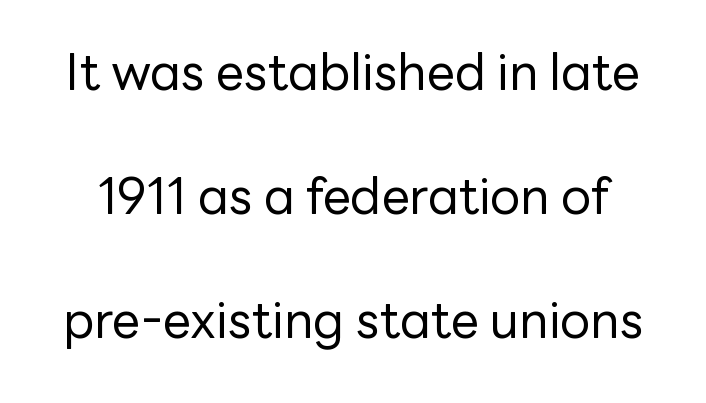
The image shows 50 px regular-weight sans-serif type, upright; set loose line spacing (2.48x), normal letter spacing, not underlined; low stroke contrast and a medium x-height.
